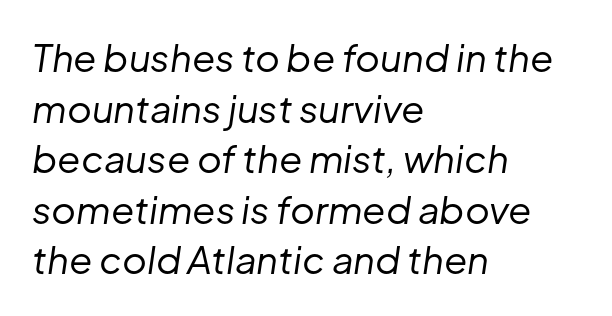
The image shows 38 px regular-weight type, italic (leaning right); set left-aligned, normal line spacing (1.33x), normal letter spacing, not underlined; low stroke contrast and a medium x-height.
